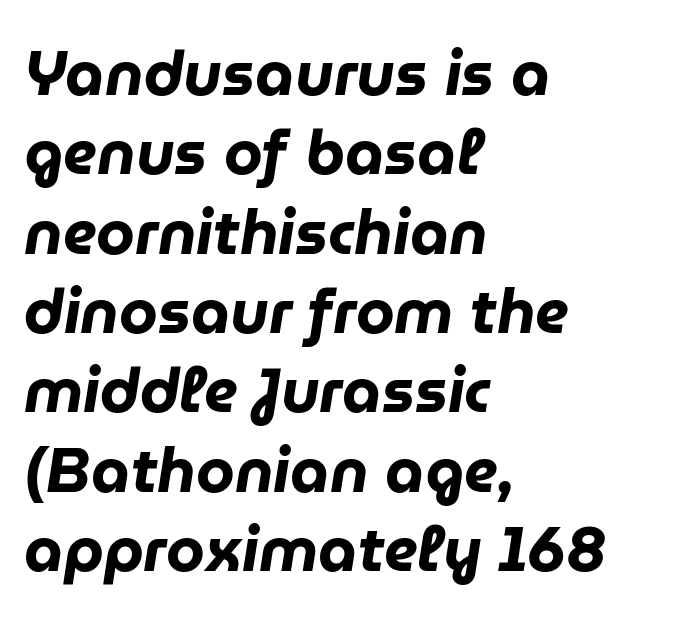
Q: Is the text bold? A: Yes.
Q: Is the text italic (slanted)? A: Yes, it leans right by about 9 degrees.
Q: Is the text underlined? A: No.
Q: How is the paragraph aligned? A: Left-aligned.
Q: Is the spacing between letters normal or unusually wide? A: Normal.
Q: Is the spacing between lines tight, normal or loose? A: Normal.
Q: Width (condensed, normal, or wide)? A: Normal.
Q: Stroke contrast? A: Low.
Q: x-height? A: Medium.
Q: Monospaced? A: No.
